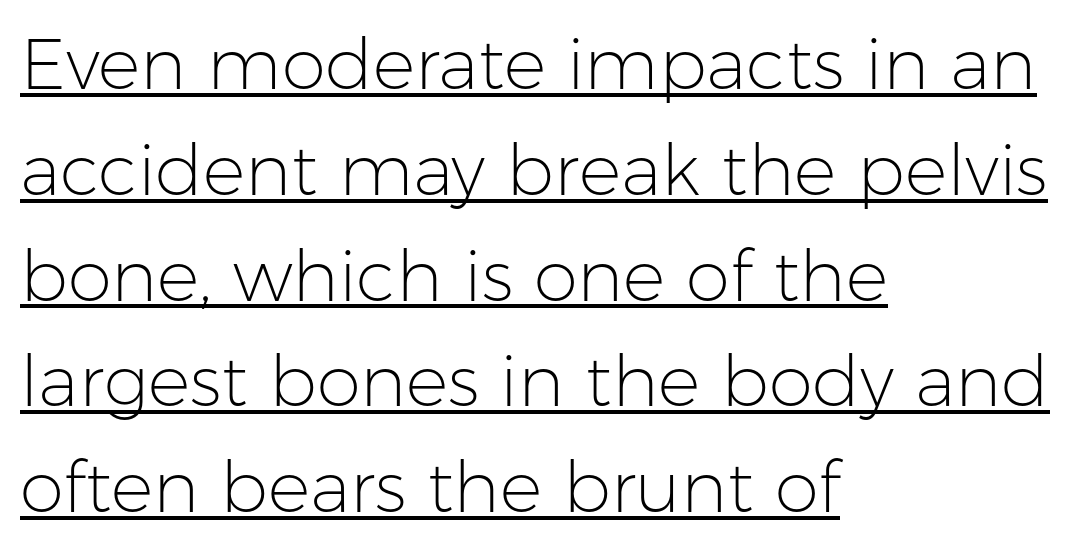
The image shows 71 px light sans-serif type, upright; set left-aligned, normal line spacing (1.49x), normal letter spacing, underlined; low stroke contrast and a medium x-height.
